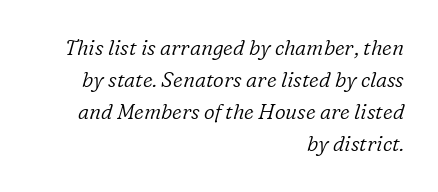
Vertical stems look standard width or narrower in stroke. These lines sit exactly where default settings would place them. This sample uses an oblique cut, with every glyph tilted off the vertical. Standard letterfit; no display-style spreading of the glyphs. Check the space under the baseline: it is left empty.
